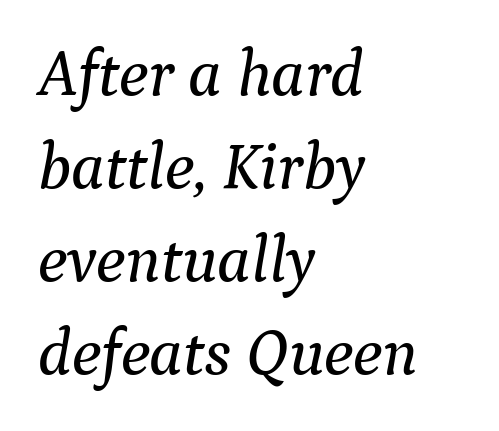
Each word holds together tightly as a unit, with standard inter-letter gaps. The words here are not underlined. This is oblique type, the kind used for emphasis or titles. Letterform terminals end in serifs throughout the passage. Visually the block forms a straight wall on the left and a jagged coastline on the right.
